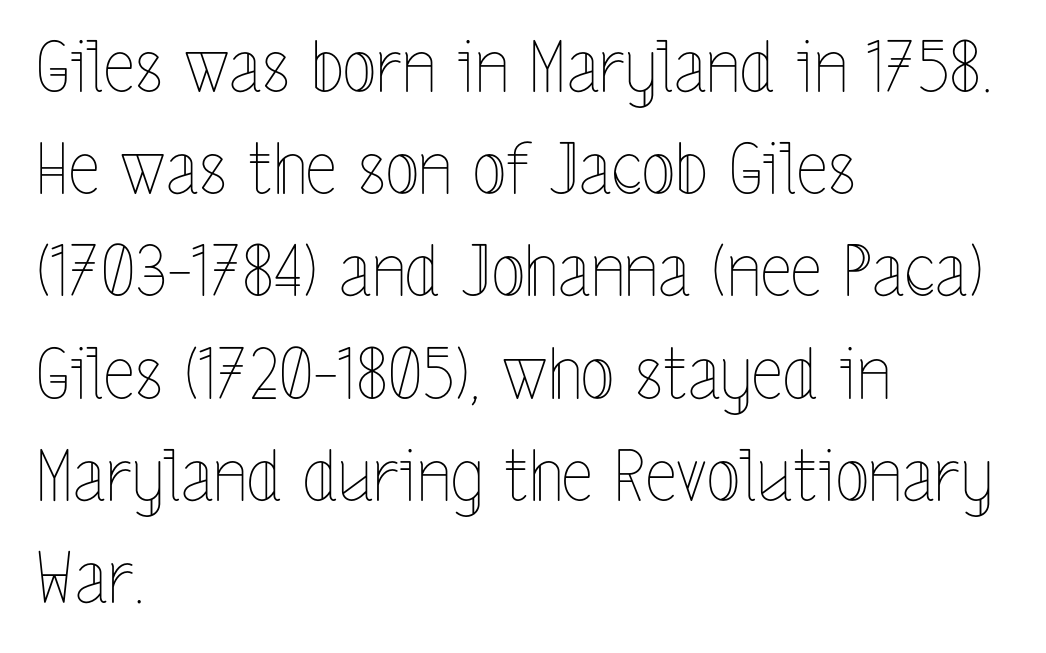
{"italic": "no", "bold": "no", "weight": "thin", "width": "condensed", "x_height": "medium", "monospaced": "no", "underline": "no", "align": "left", "line_spacing": "normal", "line_spacing_ratio": 1.46, "letter_spacing": "normal", "letter_spacing_em": 0.0, "glyph_px": 70}
